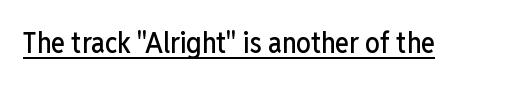
The image shows 29 px condensed sans-serif type, upright; set normal letter spacing, underlined; low stroke contrast and a medium x-height.
